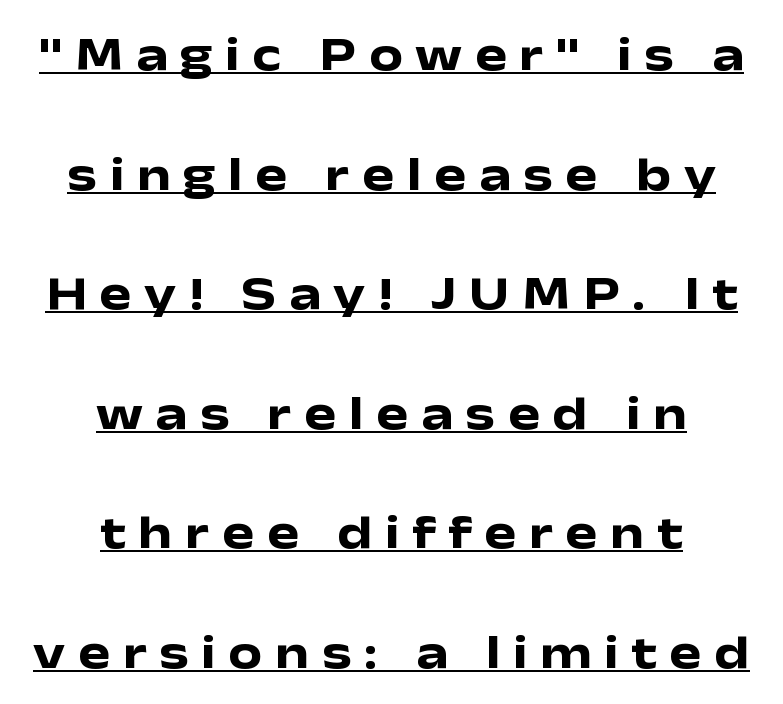
You could not count columns in this text — the font is proportionally spaced. How would I describe the line gaps? Wide and relaxed. If you folded the block vertically in half, each line would mirror itself in length. A baseline rule has been typeset under these characters.
